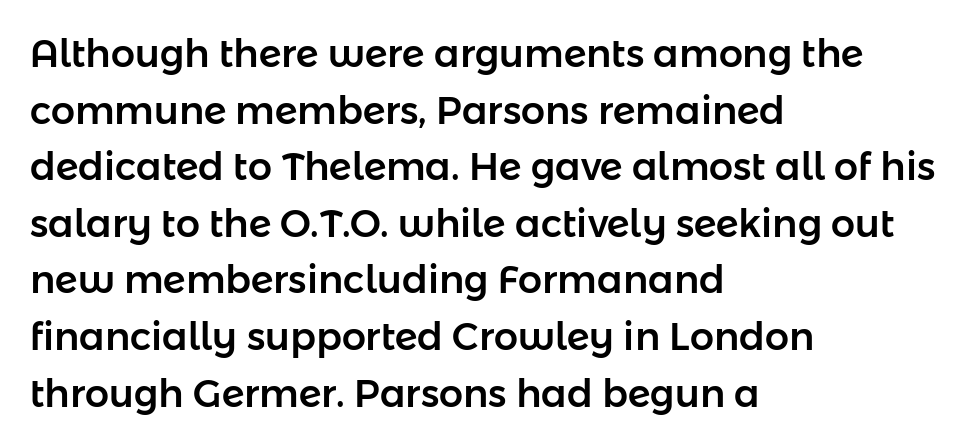
{"serif": "no", "italic": "no", "width": "normal", "stroke_contrast": "low", "x_height": "medium", "monospaced": "no", "underline": "no", "align": "left", "line_spacing": "normal", "line_spacing_ratio": 1.49, "letter_spacing": "normal", "letter_spacing_em": 0.0, "glyph_px": 38}
